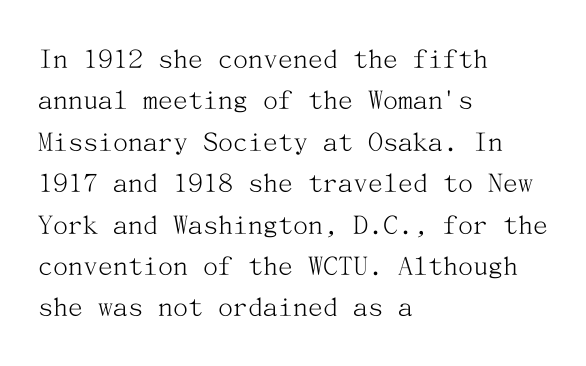
Q: Is the text bold? A: No.
Q: Is the text italic (slanted)? A: No, it is upright.
Q: Is the typeface a serif or a sans-serif typeface? A: Serif.
Q: Is the text underlined? A: No.
Q: How is the paragraph aligned? A: Left-aligned.
Q: Is the spacing between letters normal or unusually wide? A: Normal.
Q: Is the spacing between lines tight, normal or loose? A: Normal.
Q: Width (condensed, normal, or wide)? A: Normal.
Q: Stroke contrast? A: Medium.
Q: x-height? A: Medium.
